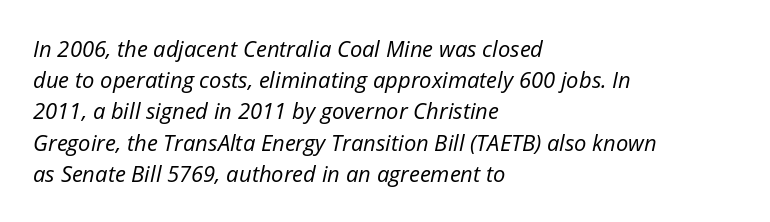
The image shows 22 px text type, italic (leaning right); set left-aligned, normal line spacing (1.42x), normal letter spacing, not underlined.
